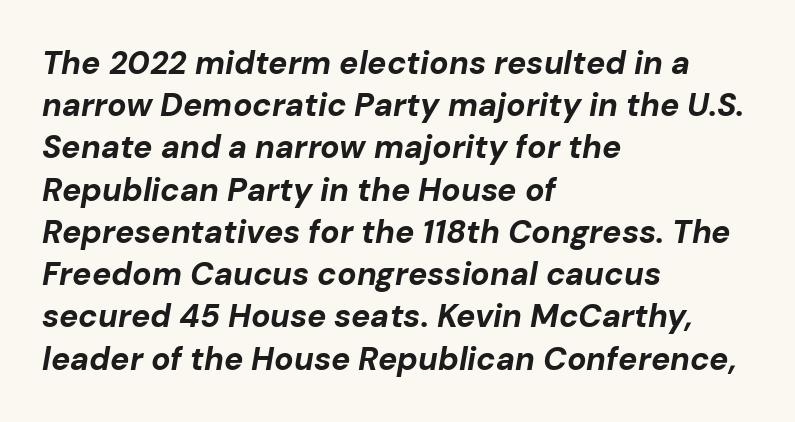
Q: Is the text bold? A: Yes.
Q: Is the text italic (slanted)? A: Yes, it leans right by about 10 degrees.
Q: Is the text underlined? A: No.
Q: How is the paragraph aligned? A: Left-aligned.
Q: Is the spacing between letters normal or unusually wide? A: Normal.
Q: Is the spacing between lines tight, normal or loose? A: Normal.
Q: Width (condensed, normal, or wide)? A: Normal.
Q: Stroke contrast? A: Low.
Q: x-height? A: Medium.
Q: Monospaced? A: No.
